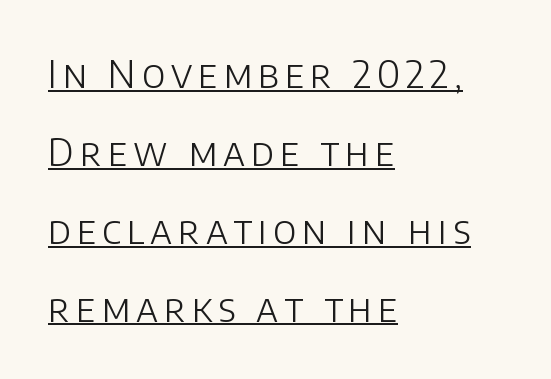
{"serif": "no", "italic": "no", "bold": "no", "weight": "light", "width": "normal", "stroke_contrast": "low", "x_height": "large", "monospaced": "no", "underline": "yes", "align": "left", "line_spacing": "loose", "line_spacing_ratio": 2.05, "glyph_px": 38}
